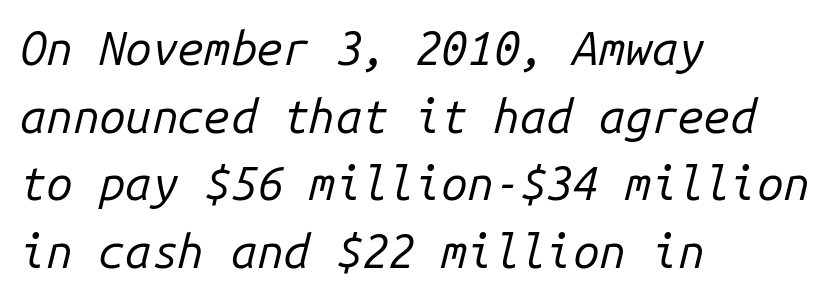
Q: Is the text bold? A: No.
Q: Is the text italic (slanted)? A: Yes, it leans right by about 14 degrees.
Q: Is the text underlined? A: No.
Q: How is the paragraph aligned? A: Left-aligned.
Q: Is the spacing between letters normal or unusually wide? A: Normal.
Q: Is the spacing between lines tight, normal or loose? A: Normal.
Q: Width (condensed, normal, or wide)? A: Normal.
Q: Stroke contrast? A: Low.
Q: x-height? A: Medium.
Q: Monospaced? A: Yes.
